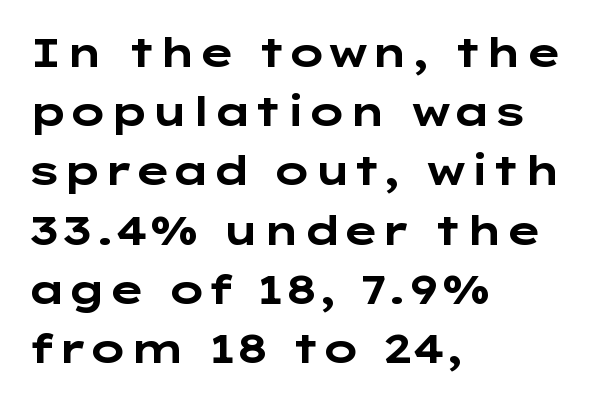
Q: Is the text bold? A: Yes.
Q: Is the text italic (slanted)? A: No, it is upright.
Q: Is the typeface a serif or a sans-serif typeface? A: Sans-serif.
Q: Is the text underlined? A: No.
Q: How is the paragraph aligned? A: Left-aligned.
Q: Is the spacing between letters normal or unusually wide? A: Normal.
Q: Is the spacing between lines tight, normal or loose? A: Normal.
Q: Width (condensed, normal, or wide)? A: Wide.
Q: Stroke contrast? A: Low.
Q: x-height? A: Medium.
